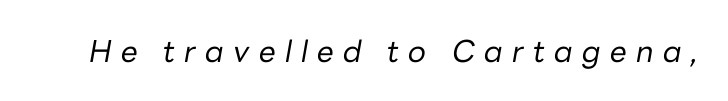
{"italic": "yes", "lean": "right", "slant_degrees": 10, "bold": "no", "weight": "regular", "width": "normal", "stroke_contrast": "low", "x_height": "medium", "monospaced": "no", "underline": "no", "letter_spacing": "wide", "letter_spacing_em": 0.31, "glyph_px": 30}
